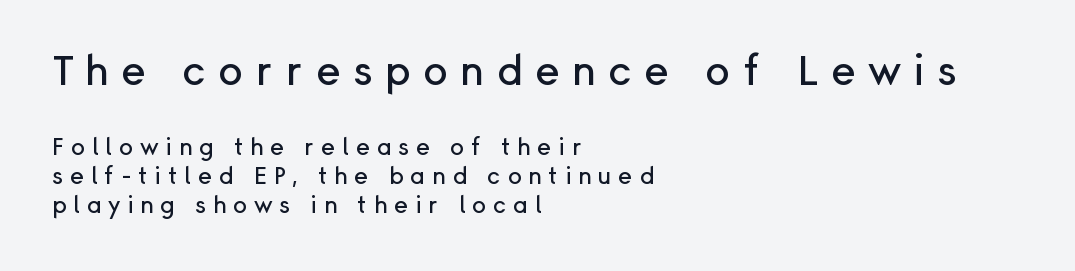
The image shows 41 px sans-serif type, upright; set left-aligned, normal line spacing (1.25x), unusually wide letter spacing (+0.3 em), not underlined; the first (top) block is 1.78x larger; low stroke contrast and a medium x-height.
